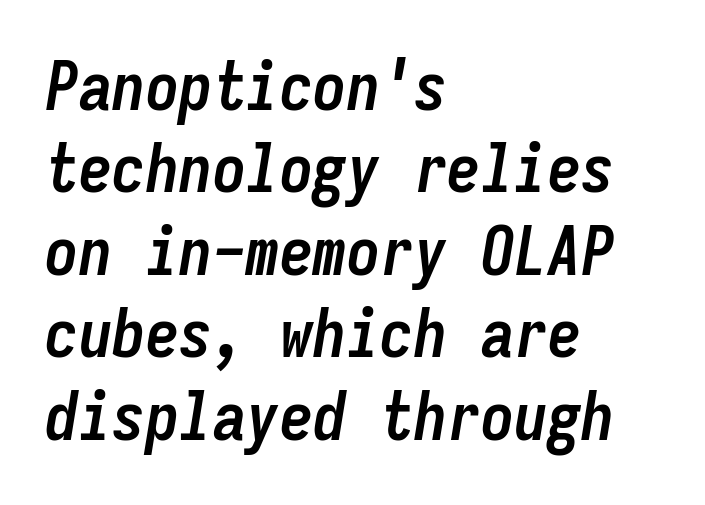
{"italic": "yes", "lean": "right", "slant_degrees": 9, "bold": "yes", "weight": "semibold", "width": "condensed", "stroke_contrast": "low", "x_height": "medium", "monospaced": "yes", "underline": "no", "align": "left", "line_spacing_ratio": 1.23, "letter_spacing": "normal", "letter_spacing_em": 0.0, "glyph_px": 67}
